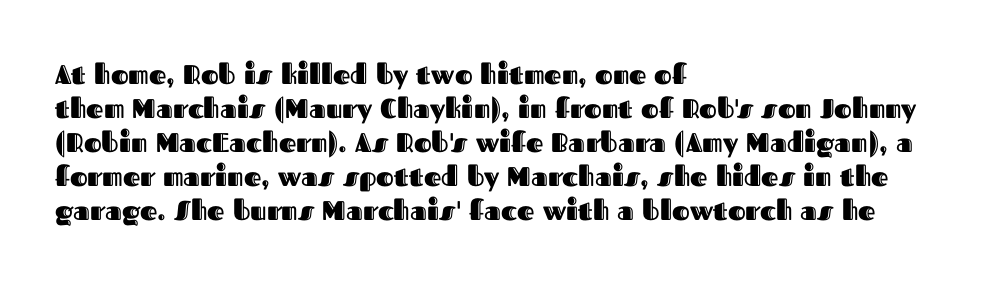
The image shows 27 px text type, upright; set left-aligned, normal line spacing (1.26x), normal letter spacing, not underlined.
